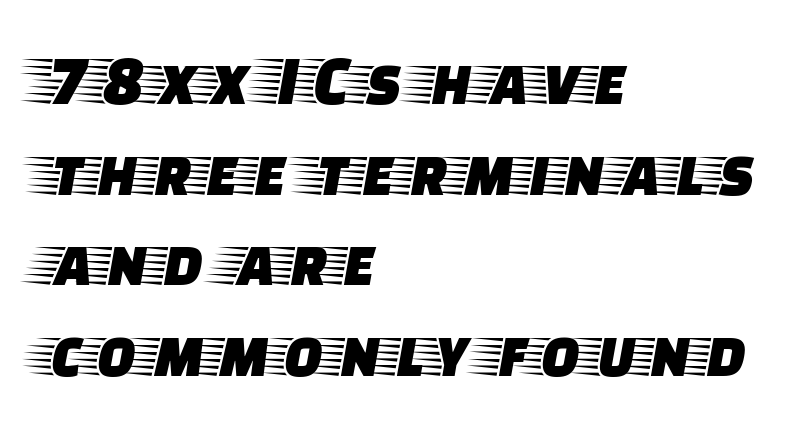
Q: Is the text italic (slanted)? A: Yes.
Q: Is the typeface a serif or a sans-serif typeface? A: Serif.
Q: Is the text underlined? A: No.
Q: How is the paragraph aligned? A: Left-aligned.
Q: Is the spacing between letters normal or unusually wide? A: Normal.
Q: Width (condensed, normal, or wide)? A: Wide.
Q: Stroke contrast? A: Low.
Q: x-height? A: Large.
Q: Monospaced? A: No.
